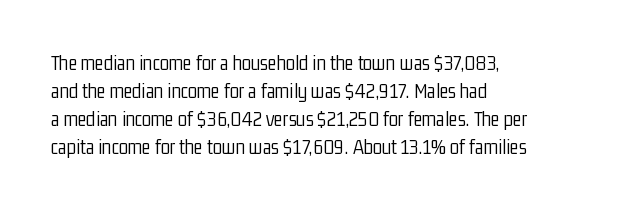
Q: Is the text bold? A: No.
Q: Is the text italic (slanted)? A: No, it is upright.
Q: Is the text underlined? A: No.
Q: How is the paragraph aligned? A: Left-aligned.
Q: Is the spacing between letters normal or unusually wide? A: Normal.
Q: Is the spacing between lines tight, normal or loose? A: Normal.
